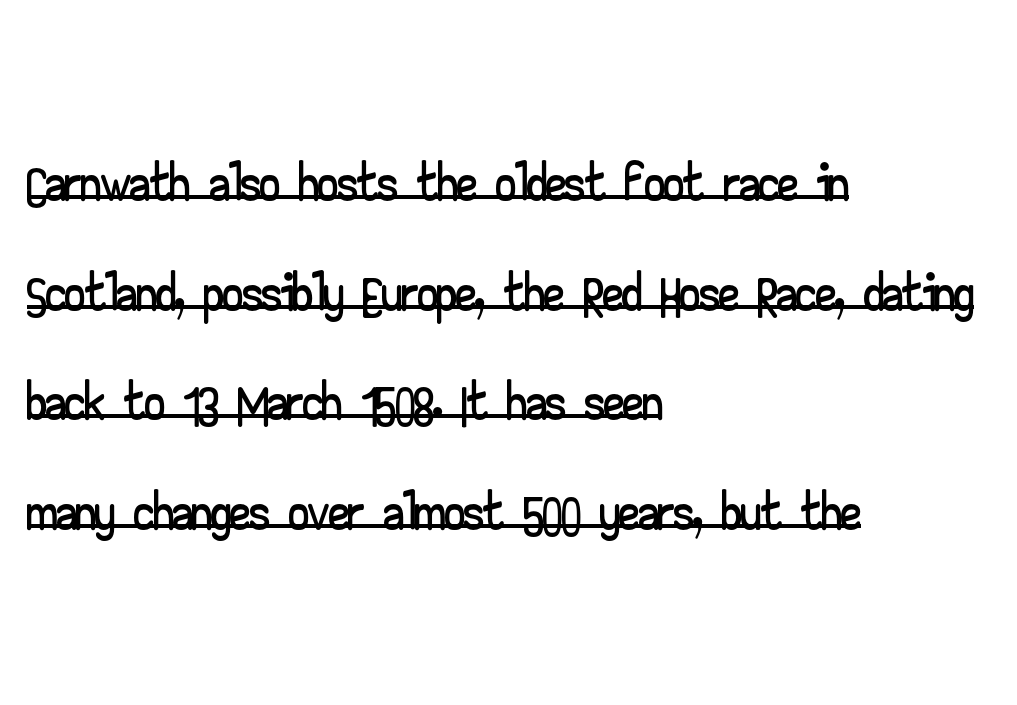
Q: Is the text italic (slanted)? A: No, it is upright.
Q: Is the typeface a serif or a sans-serif typeface? A: Sans-serif.
Q: Is the text underlined? A: Yes.
Q: How is the paragraph aligned? A: Left-aligned.
Q: Is the spacing between letters normal or unusually wide? A: Normal.
Q: Is the spacing between lines tight, normal or loose? A: Normal.
Q: Width (condensed, normal, or wide)? A: Wide.
Q: Stroke contrast? A: Low.
Q: x-height? A: Small.
Q: Monospaced? A: No.
